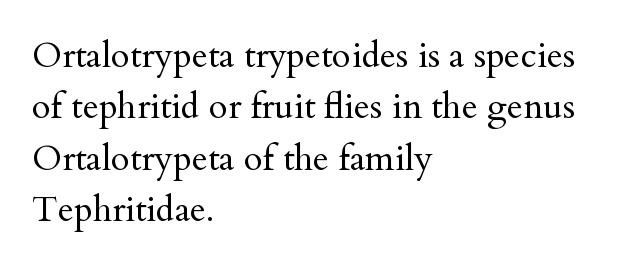
The face used here is rendered with its standard letterfit. The baseline area is clear. The rag falls on the right side of this text block. Ordinary non-slanted type is in use.
